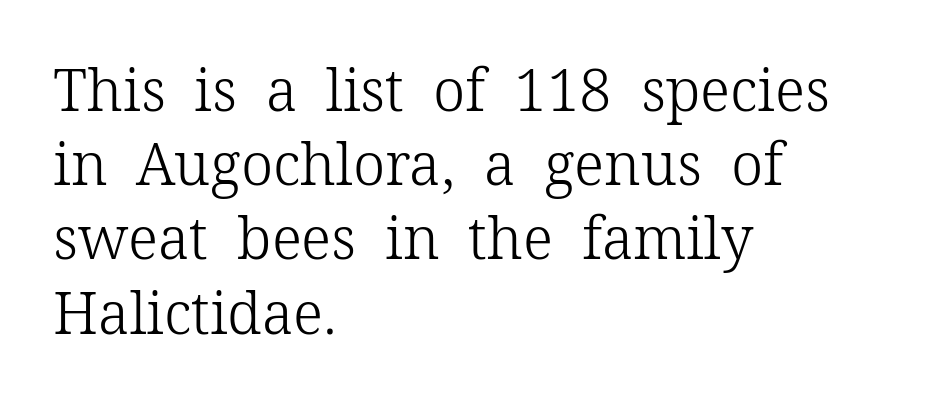
The image shows 58 px light serif type, upright; set left-aligned, normal line spacing (1.28x), normal letter spacing, not underlined; low stroke contrast and a medium x-height.
